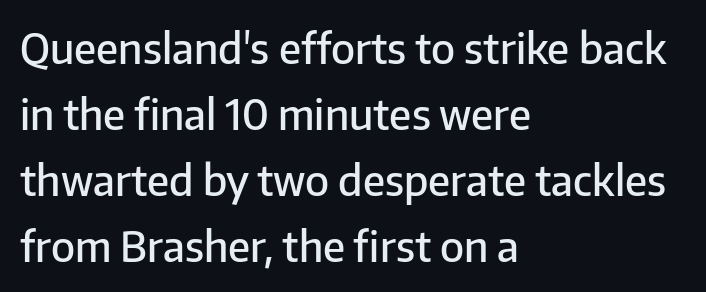
Glyph-to-glyph distance matches everyday printed text. Leading: standard. Note: no serifs on the glyphs. In CSS terms this would be text-align: left. Do the characters align in a grid? No, the font is proportional.
